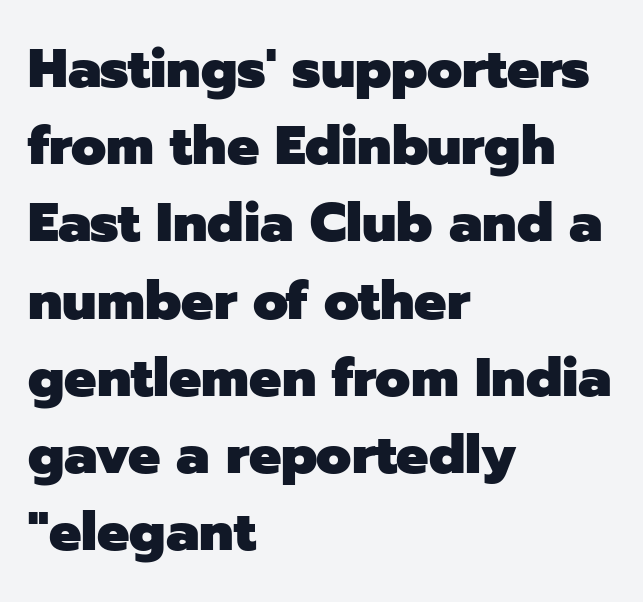
Reading down the column, the eye jumps a familiar distance to each next line. A clean baseline with only descenders dipping below it. Characters remain perfectly vertical along every line. The setting favours the left margin, as ordinary paragraphs usually do.
